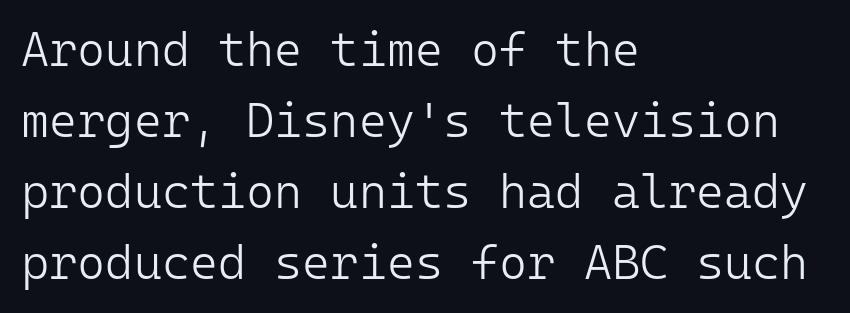
{"serif": "no", "italic": "no", "bold": "no", "weight": "light", "width": "normal", "stroke_contrast": "low", "x_height": "medium", "monospaced": "yes", "underline": "no", "align": "left", "line_spacing": "normal", "line_spacing_ratio": 1.48, "letter_spacing": "normal", "letter_spacing_em": 0.0, "glyph_px": 48}
